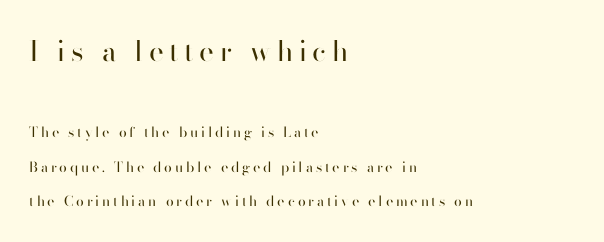
{"serif": "no", "italic": "no", "bold": "no", "weight": "regular", "width": "normal", "stroke_contrast": "high", "x_height": "small", "monospaced": "no", "underline": "no", "align": "left", "line_spacing": "loose", "line_spacing_ratio": 2.48, "letter_spacing": "wide", "letter_spacing_em": 0.2, "larger_block": "first", "size_ratio": 2.0, "glyph_px": 28}
